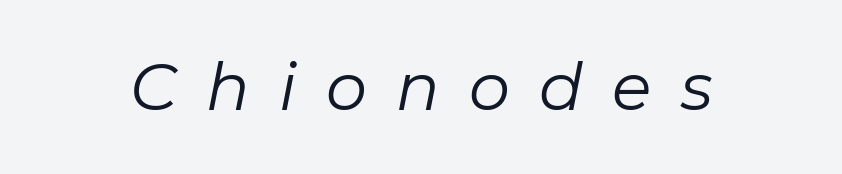
Q: Is the text bold? A: No.
Q: Is the text italic (slanted)? A: Yes, it leans right by about 11 degrees.
Q: Is the text underlined? A: No.
Q: Is the spacing between letters normal or unusually wide? A: Unusually wide.
Q: Width (condensed, normal, or wide)? A: Normal.
Q: Stroke contrast? A: Low.
Q: x-height? A: Medium.
Q: Monospaced? A: No.
